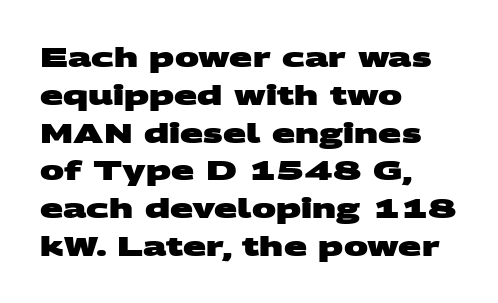
Which margin do the lines hug? The left one — the right edge is uneven. No word sits above an underline. The rendering keeps characters at their native spacing. Its strokes are broad and dark, the hallmark of bold type. One glance says typical: line gaps are just what's usual.
